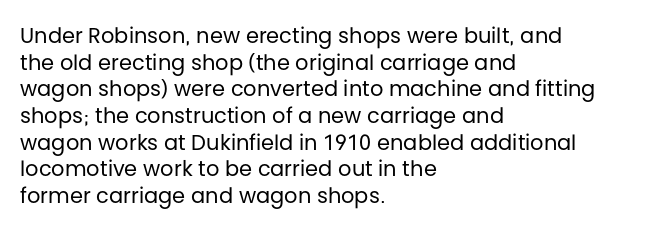
Q: Is the text bold? A: No.
Q: Is the text italic (slanted)? A: No, it is upright.
Q: Is the text underlined? A: No.
Q: How is the paragraph aligned? A: Left-aligned.
Q: Is the spacing between letters normal or unusually wide? A: Normal.
Q: Is the spacing between lines tight, normal or loose? A: Normal.
